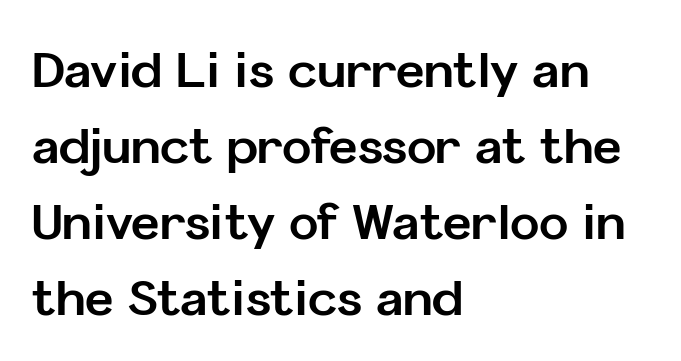
{"serif": "no", "italic": "no", "bold": "yes", "weight": "bold", "width": "normal", "stroke_contrast": "low", "x_height": "medium", "monospaced": "no", "underline": "no", "align": "left", "line_spacing": "normal", "line_spacing_ratio": 1.55, "letter_spacing": "normal", "letter_spacing_em": 0.0, "glyph_px": 49}
